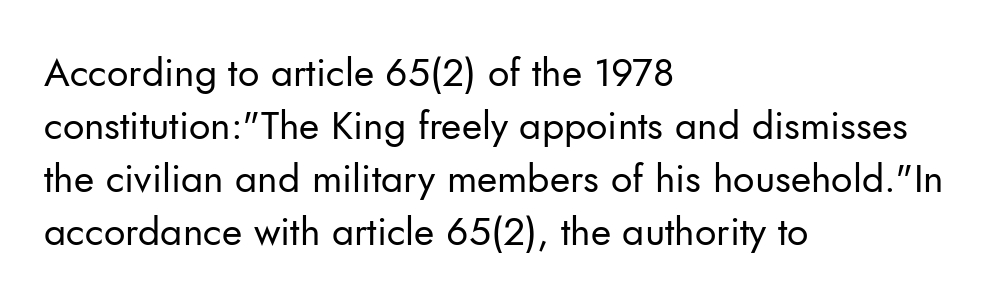
{"serif": "no", "italic": "no", "bold": "no", "weight": "regular", "width": "normal", "stroke_contrast": "low", "x_height": "small", "monospaced": "no", "underline": "no", "align": "left", "line_spacing": "normal", "line_spacing_ratio": 1.36, "letter_spacing": "normal", "letter_spacing_em": 0.0, "glyph_px": 39}
